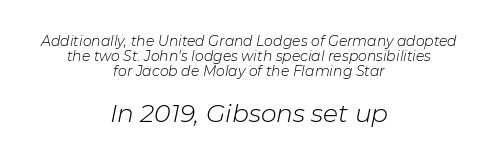
The image shows 25 px text type, italic (leaning right); set centered, tight line spacing (1.08x), normal letter spacing, not underlined; the second (bottom) block is 1.79x larger.
